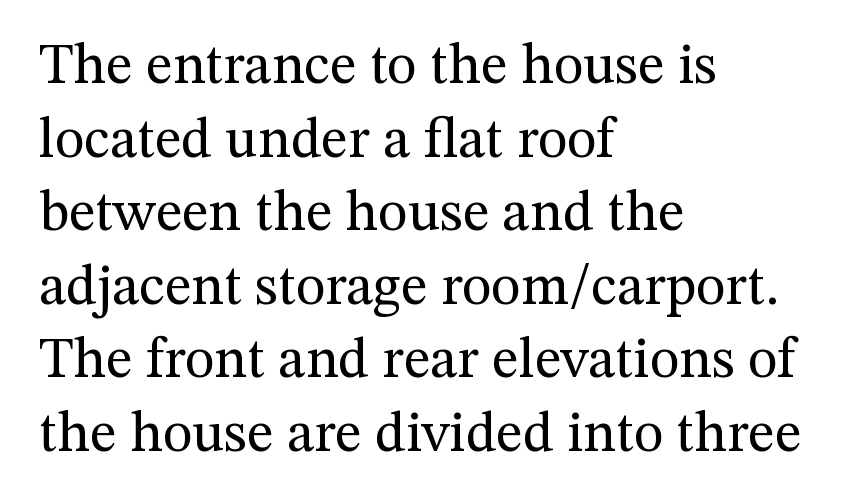
The face used here is proportionally spaced, like ordinary book or web type. The rendering anchors every line to the left-hand side. Here the glyphs are tracked normally, forming tight word shapes. Glance below the letters and you will spot only blank space.
